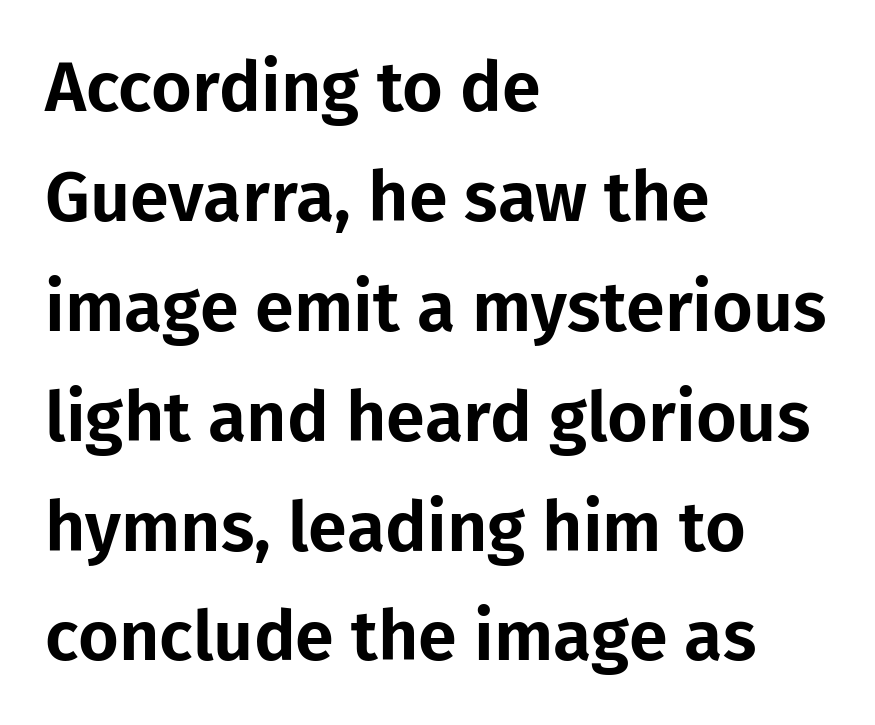
The image shows 70 px sans-serif type, upright; set left-aligned, normal line spacing (1.57x), normal letter spacing, not underlined; low stroke contrast and a medium x-height.
